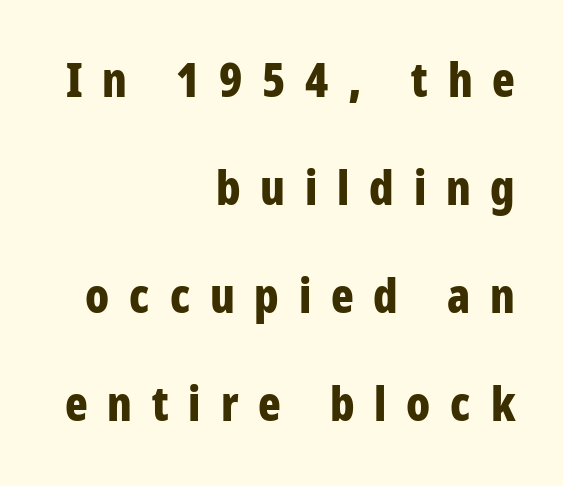
The type family on display is of the sans-serif kind. Students, observe: this is what heavily led, spacious text looks like. Is this a fixed-width face? No — the glyphs have proportional, varying widths. Alignment: flush right.
